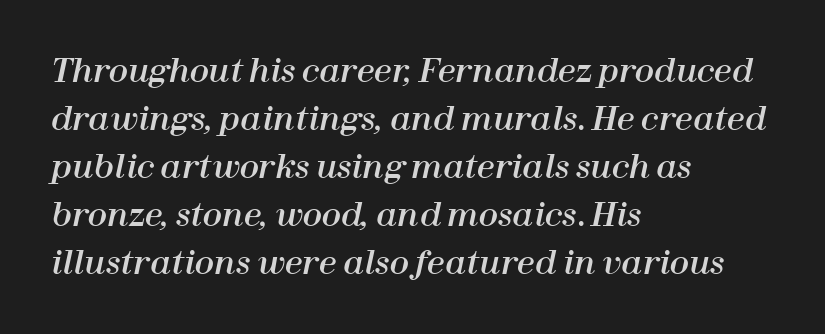
The image shows 32 px text type, italic (leaning right); set left-aligned, normal line spacing (1.5x), normal letter spacing, not underlined; high stroke contrast and a medium x-height.
